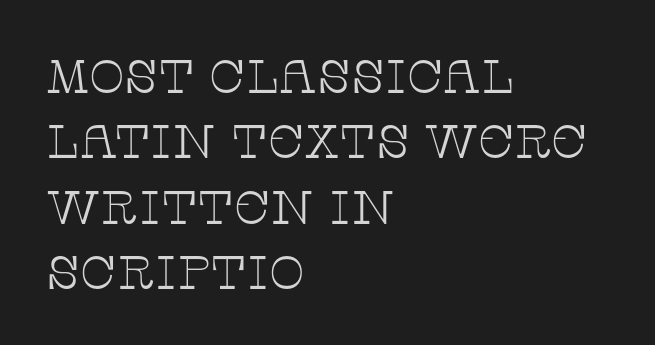
Q: Is the text bold? A: No.
Q: Is the text italic (slanted)? A: No, it is upright.
Q: Is the typeface a serif or a sans-serif typeface? A: Serif.
Q: Is the text underlined? A: No.
Q: How is the paragraph aligned? A: Left-aligned.
Q: Is the spacing between letters normal or unusually wide? A: Normal.
Q: Is the spacing between lines tight, normal or loose? A: Normal.
Q: Width (condensed, normal, or wide)? A: Wide.
Q: Stroke contrast? A: Low.
Q: x-height? A: Large.
Q: Monospaced? A: No.
